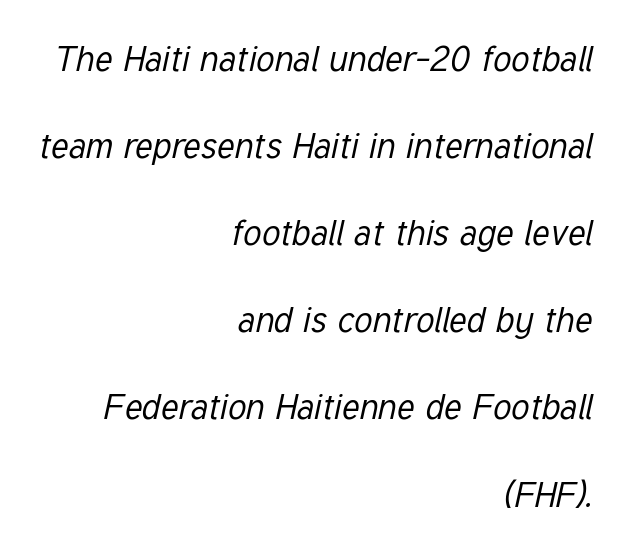
{"italic": "yes", "lean": "right", "slant_degrees": 12, "bold": "no", "weight": "regular", "width": "condensed", "stroke_contrast": "low", "x_height": "medium", "monospaced": "no", "underline": "no", "align": "right", "line_spacing": "loose", "line_spacing_ratio": 2.42, "letter_spacing": "normal", "letter_spacing_em": 0.0, "glyph_px": 36}
